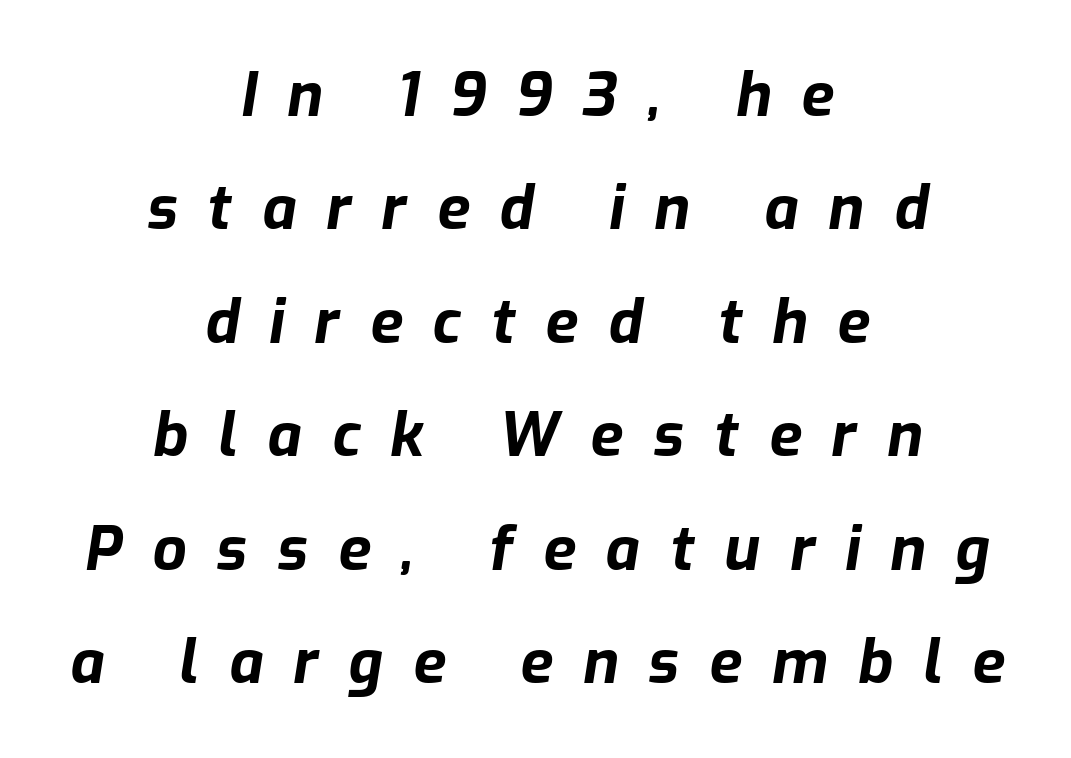
The image shows 60 px bold type, italic (leaning right); set centered, line spacing 1.89x, unusually wide letter spacing (+0.5 em), not underlined; low stroke contrast and a medium x-height.
